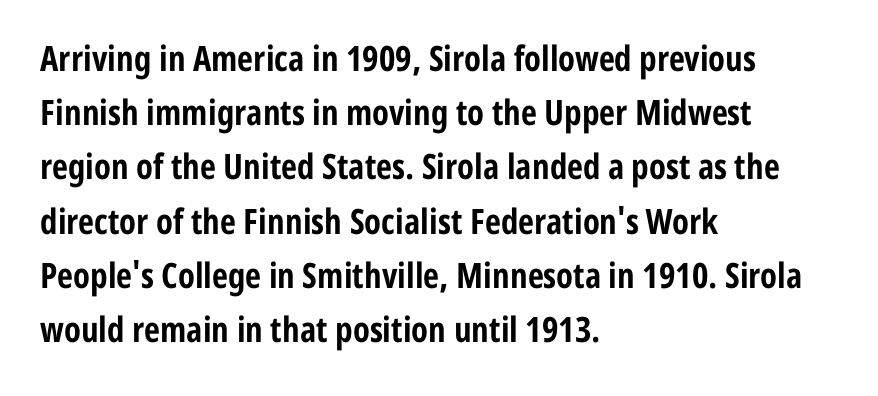
Is this a fixed-width face? No — the glyphs have proportional, varying widths. The characters look thick and weighty, a clear bold. Does the copy run flush right? No — it runs flush left. The letters sit at their default tracking, neither squeezed nor spread. Each letter's strokes conclude bluntly, with no projecting serifs.
